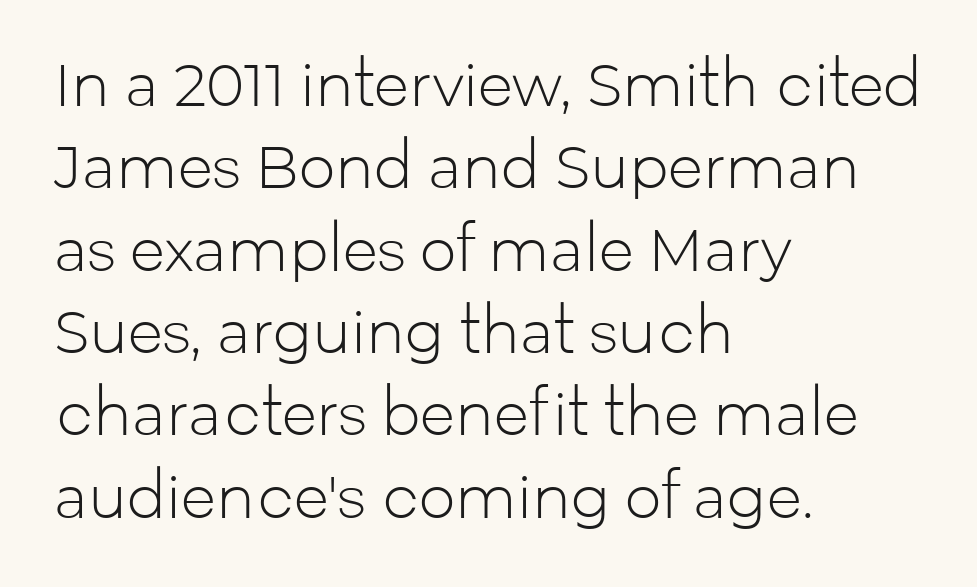
Q: Is the text bold? A: No.
Q: Is the text italic (slanted)? A: No, it is upright.
Q: Is the typeface a serif or a sans-serif typeface? A: Sans-serif.
Q: Is the text underlined? A: No.
Q: How is the paragraph aligned? A: Left-aligned.
Q: Is the spacing between letters normal or unusually wide? A: Normal.
Q: Is the spacing between lines tight, normal or loose? A: Normal.
Q: Width (condensed, normal, or wide)? A: Normal.
Q: Stroke contrast? A: Low.
Q: x-height? A: Medium.
Q: Monospaced? A: No.
